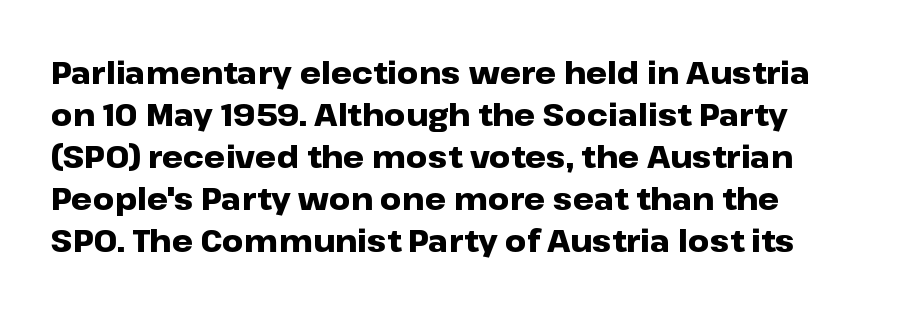
{"serif": "no", "italic": "no", "bold": "yes", "weight": "heavy", "width": "wide", "stroke_contrast": "low", "x_height": "medium", "monospaced": "no", "underline": "no", "line_spacing": "normal", "line_spacing_ratio": 1.4, "letter_spacing": "normal", "letter_spacing_em": 0.0, "glyph_px": 30}
